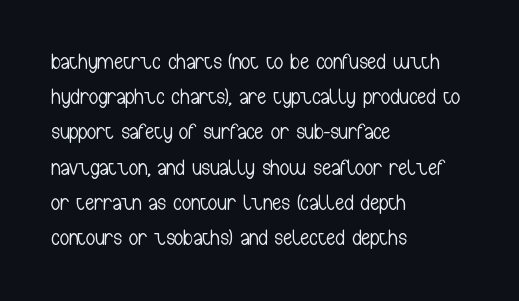
The image shows 23 px text type, upright; set left-aligned, normal line spacing (1.53x), normal letter spacing, not underlined.
